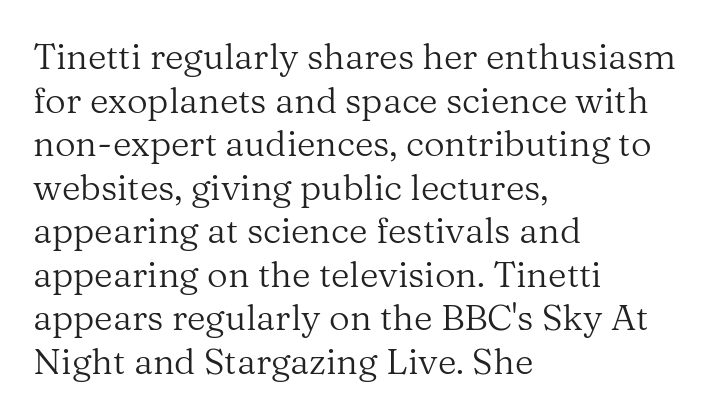
This sample uses an upright cut, with every glyph sitting square on the baseline. Is the stroke heavy? The answer is a plain regular-or-lighter. No word sits above an underline. This is serif lettering, the kind often seen in printed books. Tracking value appears to be zero — textbook default spacing. Line beginnings align vertically; line endings do not.
